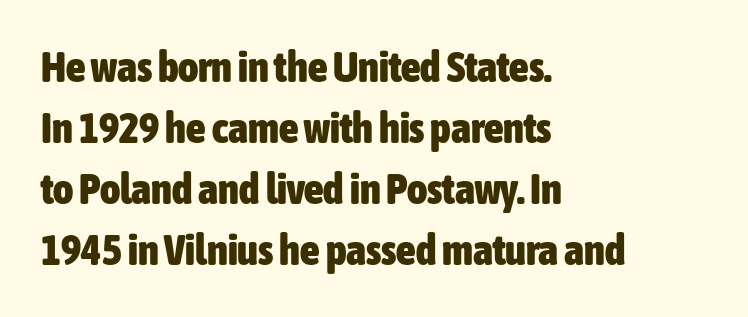
Line starts are locked; line ends wander. These lines are rendered in a variable-pitch font. Serifs: no, the terminals of the letterforms are clean. Strong, thick strokes mark this as bold type.
